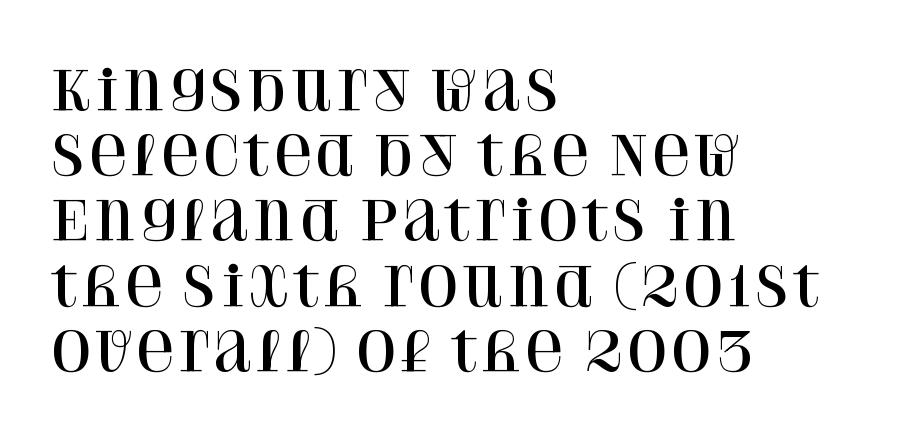
The image shows 53 px serif type, upright; set left-aligned, line spacing 1.23x, normal letter spacing, not underlined; high stroke contrast and a large x-height.
